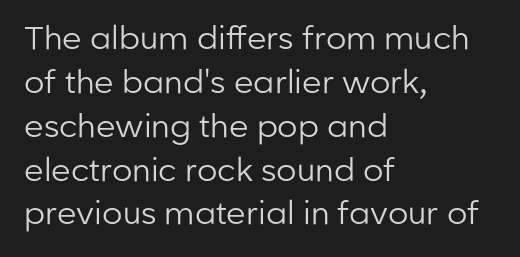
{"serif": "no", "italic": "no", "bold": "no", "weight": "regular", "width": "normal", "stroke_contrast": "low", "x_height": "medium", "monospaced": "no", "underline": "no", "align": "left", "line_spacing": "normal", "line_spacing_ratio": 1.37, "letter_spacing": "normal", "letter_spacing_em": 0.0, "glyph_px": 32}
